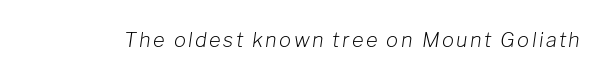
The image shows 20 px text type, italic (leaning right); set not underlined.
